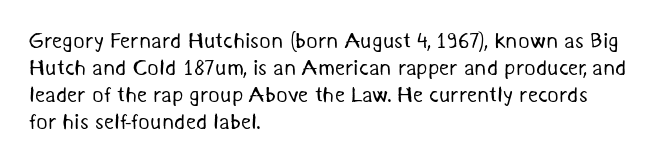
{"bold": "no", "underline": "no", "align": "left", "line_spacing_ratio": 1.22, "letter_spacing": "normal", "letter_spacing_em": 0.0, "glyph_px": 22}
